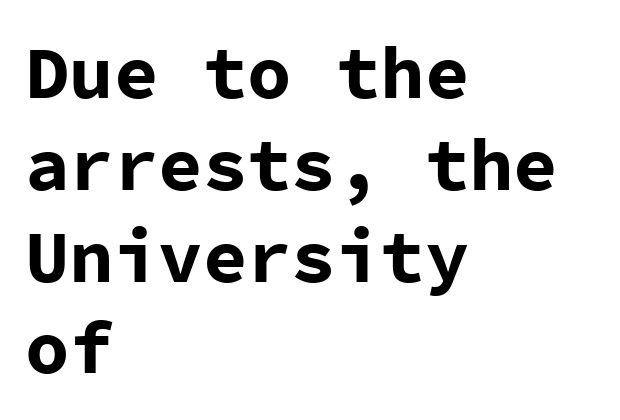
{"serif": "no", "italic": "no", "bold": "yes", "weight": "bold", "width": "normal", "stroke_contrast": "low", "x_height": "medium", "monospaced": "yes", "underline": "no", "align": "left", "line_spacing_ratio": 1.24, "letter_spacing": "normal", "letter_spacing_em": 0.0, "glyph_px": 74}
